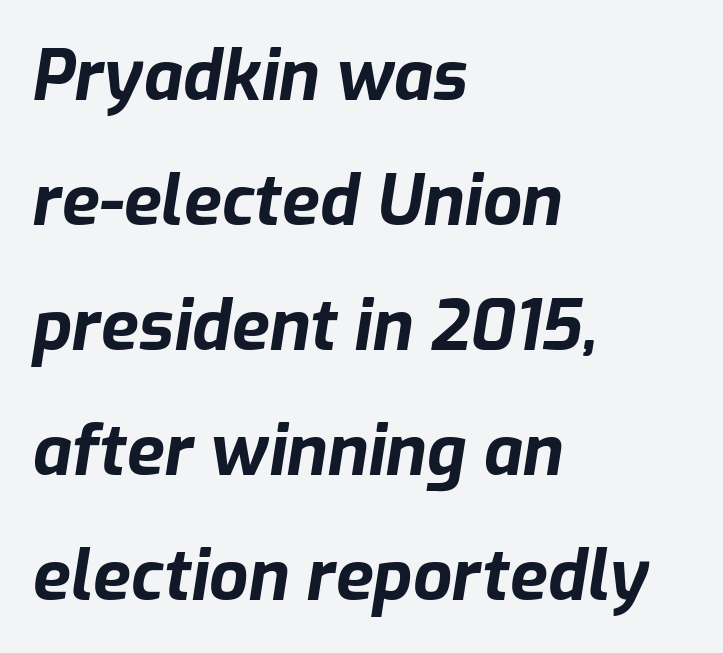
Q: Is the text bold? A: Yes.
Q: Is the text italic (slanted)? A: Yes, it leans right by about 9 degrees.
Q: Is the text underlined? A: No.
Q: How is the paragraph aligned? A: Left-aligned.
Q: Is the spacing between letters normal or unusually wide? A: Normal.
Q: Width (condensed, normal, or wide)? A: Normal.
Q: Stroke contrast? A: Low.
Q: x-height? A: Medium.
Q: Monospaced? A: No.
